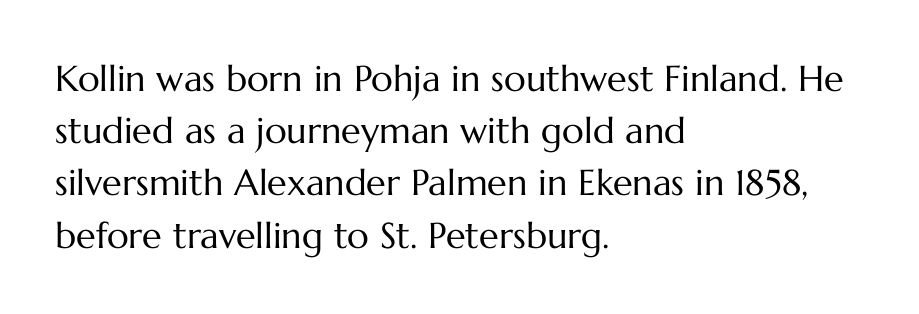
Q: Is the text bold? A: No.
Q: Is the text italic (slanted)? A: No, it is upright.
Q: Is the text underlined? A: No.
Q: How is the paragraph aligned? A: Left-aligned.
Q: Is the spacing between letters normal or unusually wide? A: Normal.
Q: Is the spacing between lines tight, normal or loose? A: Normal.
Q: Width (condensed, normal, or wide)? A: Normal.
Q: Stroke contrast? A: Medium.
Q: x-height? A: Medium.
Q: Monospaced? A: No.
